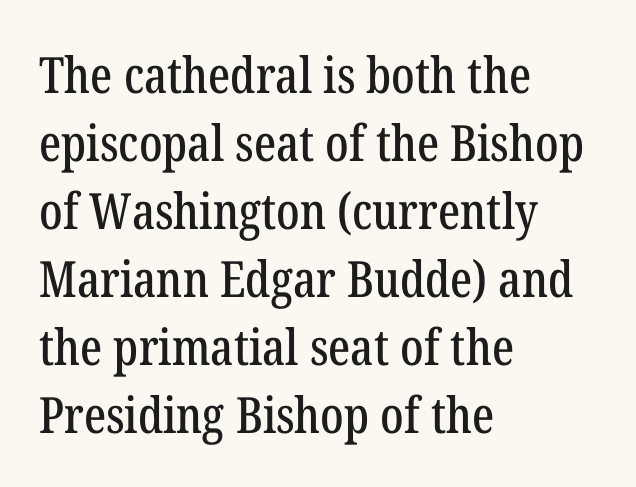
Q: Is the text italic (slanted)? A: No, it is upright.
Q: Is the typeface a serif or a sans-serif typeface? A: Serif.
Q: Is the text underlined? A: No.
Q: How is the paragraph aligned? A: Left-aligned.
Q: Is the spacing between letters normal or unusually wide? A: Normal.
Q: Is the spacing between lines tight, normal or loose? A: Normal.
Q: Width (condensed, normal, or wide)? A: Condensed.
Q: Stroke contrast? A: Low.
Q: x-height? A: Medium.
Q: Monospaced? A: No.
